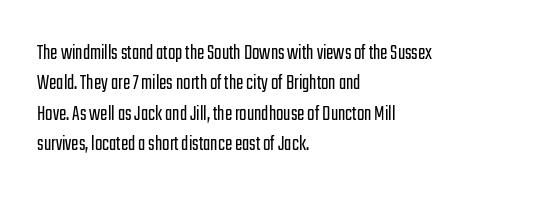
The image shows 22 px text type, upright; set left-aligned, normal line spacing (1.38x), normal letter spacing, not underlined.
